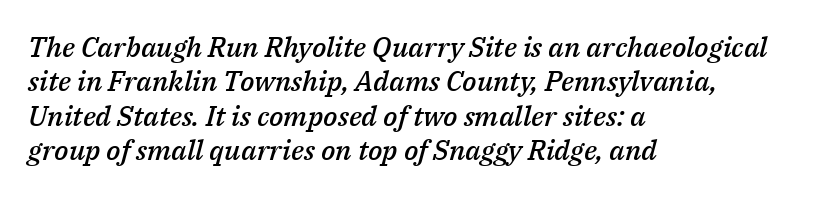
{"italic": "yes", "lean": "right", "slant_degrees": 14, "bold": "semi", "weight": "semibold", "width": "normal", "stroke_contrast": "medium", "x_height": "medium", "monospaced": "no", "underline": "no", "align": "left", "line_spacing_ratio": 1.23, "letter_spacing": "normal", "letter_spacing_em": 0.0, "glyph_px": 28}
